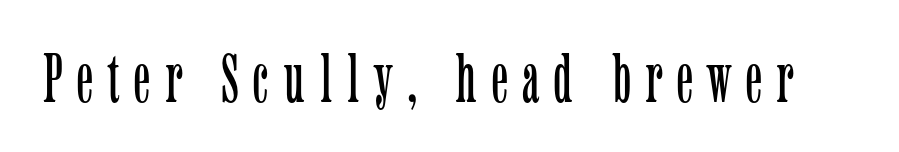
Think of a printed novel: that variable character pitch is what you see here. Every stem runs plumb, perpendicular to the baseline. Weight: regular or lighter. Glance below the letters and you will spot only blank space.
